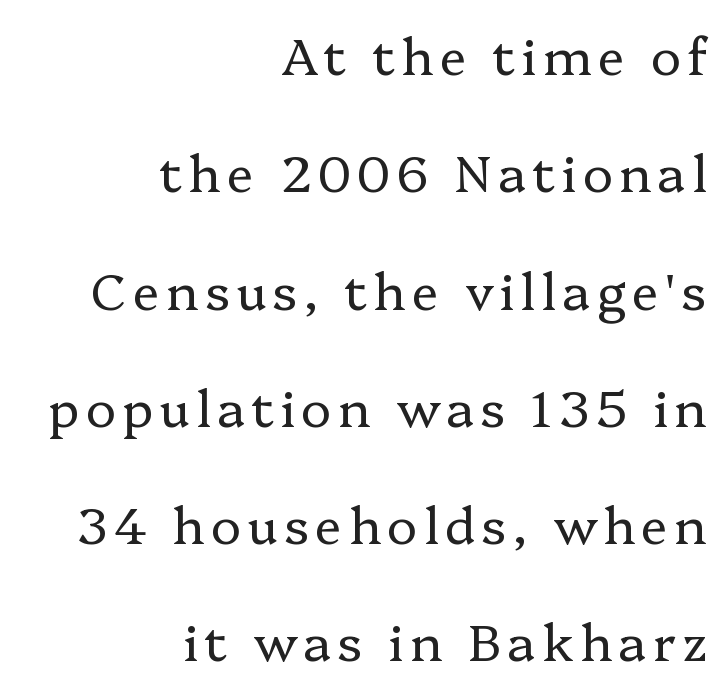
Here the designer chose a conventional face with non-uniform glyph widths. Yep, those are serifs on the letters. All the whitespace from short lines collects on the left. A roman cut, with each character standing at attention. On a weight scale, this lands at 450 or below. Words float on clear page, feet unadorned.
